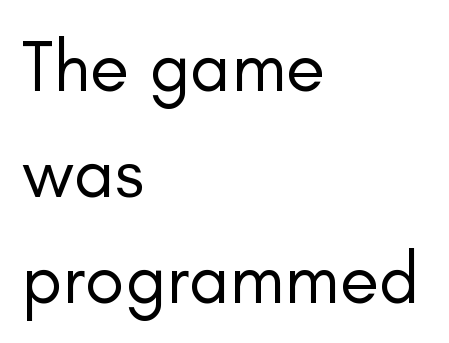
{"serif": "no", "italic": "no", "bold": "no", "weight": "regular", "width": "normal", "stroke_contrast": "low", "x_height": "small", "monospaced": "no", "underline": "no", "align": "left", "line_spacing": "normal", "line_spacing_ratio": 1.47, "letter_spacing": "normal", "letter_spacing_em": 0.0, "glyph_px": 72}
